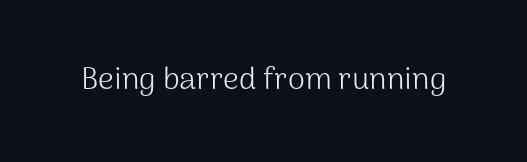
{"serif": "no", "italic": "no", "bold": "no", "weight": "light", "width": "normal", "stroke_contrast": "medium", "x_height": "medium", "monospaced": "no", "underline": "no", "letter_spacing": "normal", "letter_spacing_em": 0.0, "glyph_px": 31}
